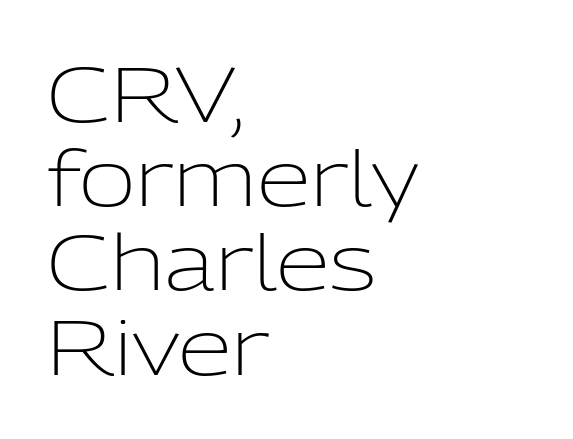
The typesetting does not lean heavy: it is not bold. Posture: upright roman. Regarding serifs, this sample does without them. One-word summary of the alignment: left. A typesetter would call this proportional, since set widths differ per character. Plain, unruled lines of type.
